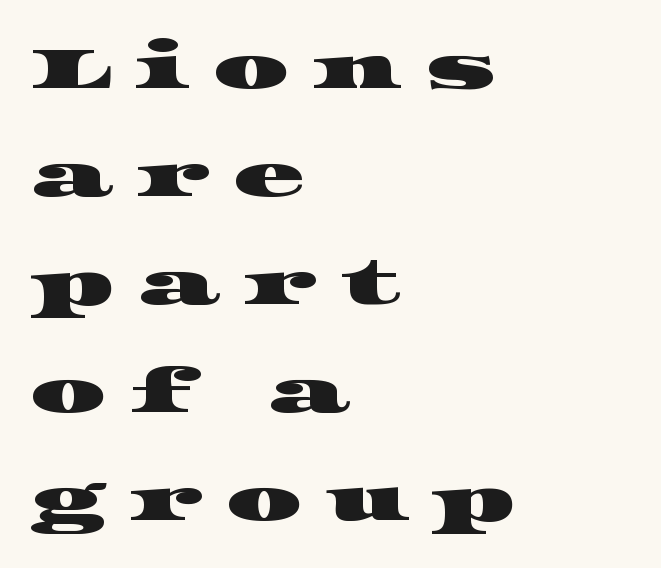
Q: Is the typeface a serif or a sans-serif typeface? A: Serif.
Q: Is the text underlined? A: No.
Q: How is the paragraph aligned? A: Left-aligned.
Q: Is the spacing between letters normal or unusually wide? A: Unusually wide.
Q: Width (condensed, normal, or wide)? A: Wide.
Q: Stroke contrast? A: High.
Q: x-height? A: Large.
Q: Monospaced? A: No.
